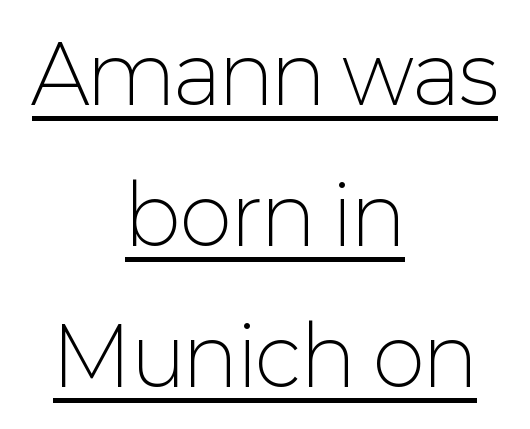
{"serif": "no", "italic": "no", "bold": "no", "weight": "light", "width": "normal", "stroke_contrast": "low", "x_height": "medium", "monospaced": "no", "underline": "yes", "align": "center", "line_spacing_ratio": 1.76, "letter_spacing": "normal", "letter_spacing_em": 0.0, "glyph_px": 80}
